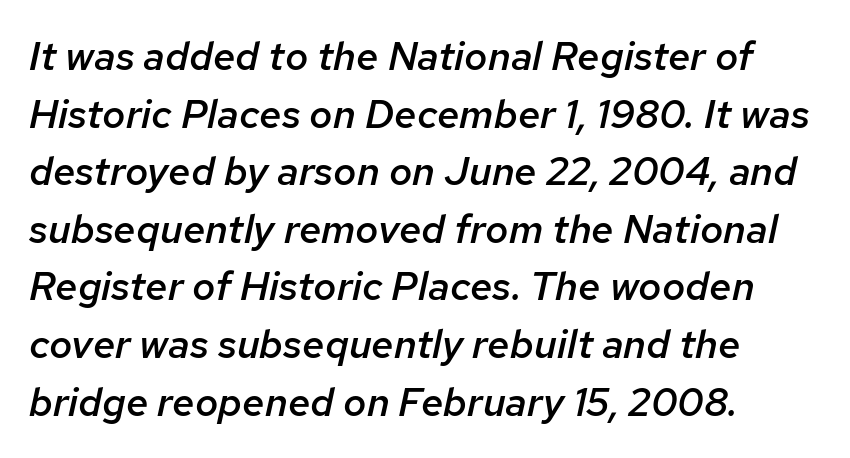
The image shows 40 px semibold type, italic (leaning right); set left-aligned, normal line spacing (1.44x), normal letter spacing, not underlined; low stroke contrast and a medium x-height.
